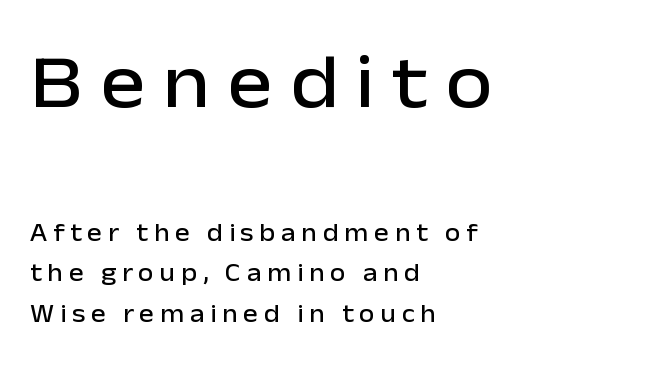
Typeset ragged right — the left edge is the straight one. The rows are spaced the way most documents space them. The initial chunk of copy outweighs the following chunk in type size. Substantial extra tracking has been applied to these lines. Spacing verdict: proportional, widths tailored to each character.
